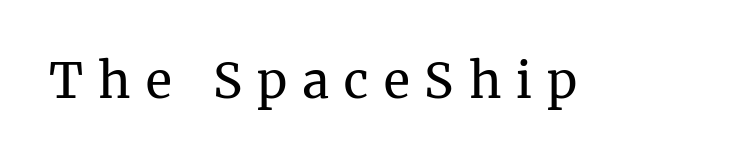
{"serif": "yes", "italic": "no", "bold": "no", "weight": "regular", "width": "normal", "stroke_contrast": "medium", "x_height": "medium", "monospaced": "no", "underline": "no", "letter_spacing": "wide", "letter_spacing_em": 0.31, "glyph_px": 49}
